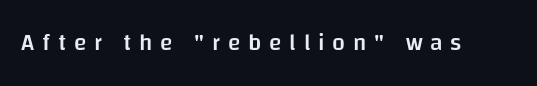
The image shows 23 px text type, upright; set unusually wide letter spacing (+0.34 em), not underlined.
